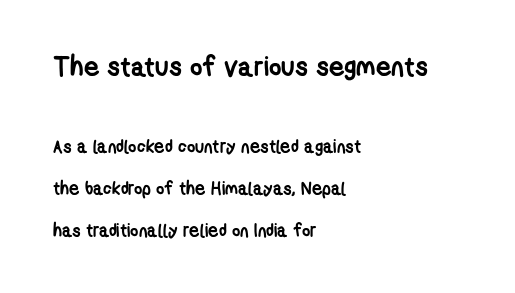
Q: Is the text bold? A: Yes.
Q: Is the text underlined? A: No.
Q: How is the paragraph aligned? A: Left-aligned.
Q: Is the spacing between letters normal or unusually wide? A: Normal.
Q: Is the spacing between lines tight, normal or loose? A: Loose.
Q: Which block of text is set in a larger size, the first (top) or the second (bottom)? A: The first (top) one.
